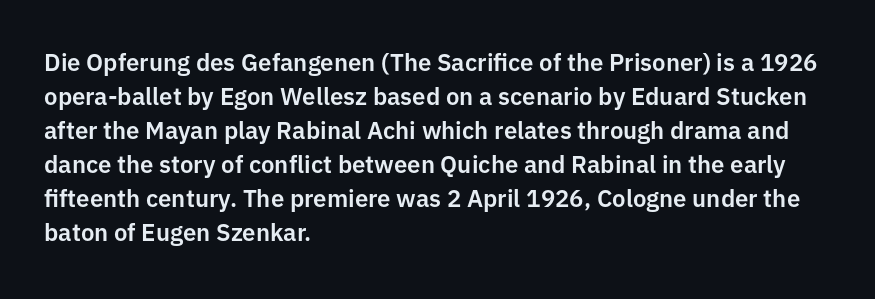
{"italic": "no", "underline": "no", "align": "left", "line_spacing": "normal", "line_spacing_ratio": 1.42, "letter_spacing": "normal", "letter_spacing_em": 0.0, "glyph_px": 24}
